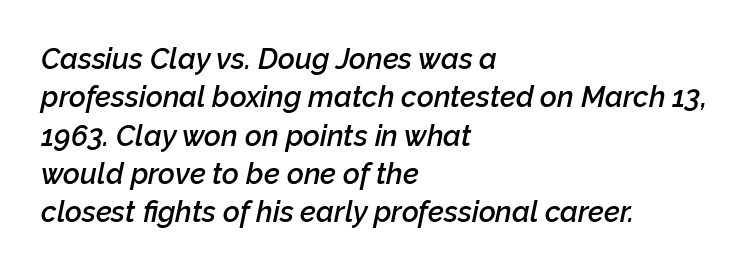
{"italic": "yes", "lean": "right", "slant_degrees": 12, "bold": "semi", "weight": "semibold", "width": "normal", "stroke_contrast": "low", "x_height": "medium", "monospaced": "no", "underline": "no", "align": "left", "line_spacing": "normal", "line_spacing_ratio": 1.32, "letter_spacing": "normal", "letter_spacing_em": 0.0, "glyph_px": 29}
